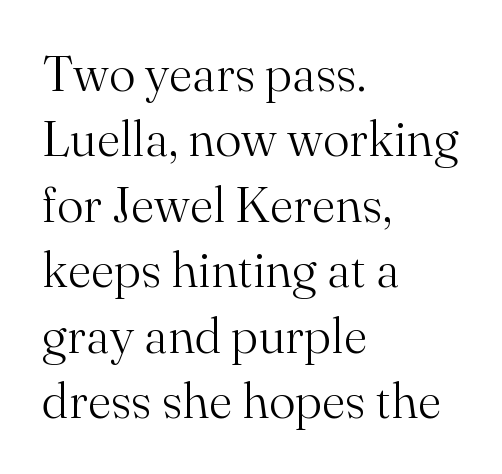
Glyph-to-glyph distance matches everyday printed text. Small tapered or slab feet sit at the stroke ends, so this counts as serif. The ragged edge is on the right, which tells us the setting is flush left. The rendering uses natural spacing where letterforms have individual widths. Summary of vertical rhythm: regular, with standard interline spacing. Has an underline been added? It has not.
